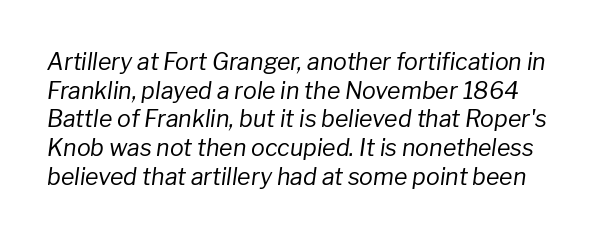
Q: Is the text bold? A: No.
Q: Is the text italic (slanted)? A: Yes, it leans right by about 8 degrees.
Q: Is the text underlined? A: No.
Q: Is the spacing between letters normal or unusually wide? A: Normal.
Q: Is the spacing between lines tight, normal or loose? A: Normal.
